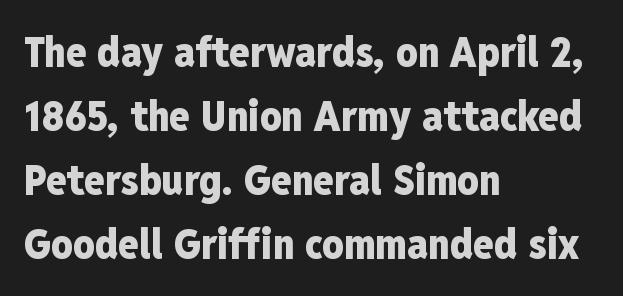
{"serif": "no", "italic": "no", "bold": "yes", "weight": "heavy", "width": "condensed", "stroke_contrast": "low", "x_height": "medium", "monospaced": "no", "underline": "no", "align": "left", "line_spacing": "normal", "line_spacing_ratio": 1.52, "letter_spacing": "normal", "letter_spacing_em": 0.0, "glyph_px": 42}
